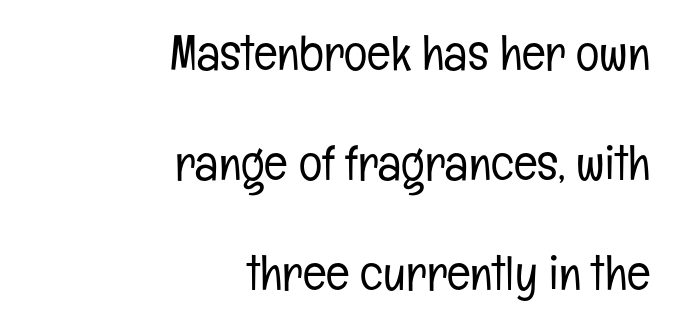
{"serif": "no", "italic": "no", "bold": "no", "weight": "light", "width": "condensed", "stroke_contrast": "low", "x_height": "medium", "monospaced": "no", "underline": "no", "align": "right", "line_spacing": "loose", "line_spacing_ratio": 2.24, "letter_spacing": "normal", "letter_spacing_em": 0.0, "glyph_px": 49}
